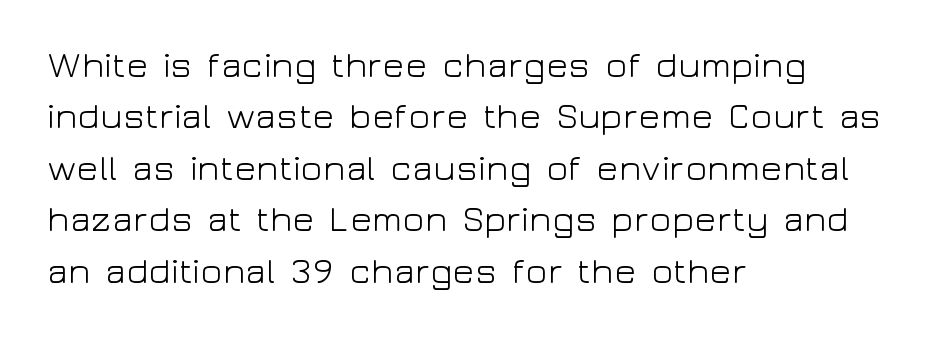
Q: Is the text bold? A: No.
Q: Is the text italic (slanted)? A: No, it is upright.
Q: Is the typeface a serif or a sans-serif typeface? A: Sans-serif.
Q: Is the text underlined? A: No.
Q: How is the paragraph aligned? A: Left-aligned.
Q: Is the spacing between letters normal or unusually wide? A: Normal.
Q: Is the spacing between lines tight, normal or loose? A: Normal.
Q: Width (condensed, normal, or wide)? A: Wide.
Q: Stroke contrast? A: Low.
Q: x-height? A: Medium.
Q: Monospaced? A: No.
